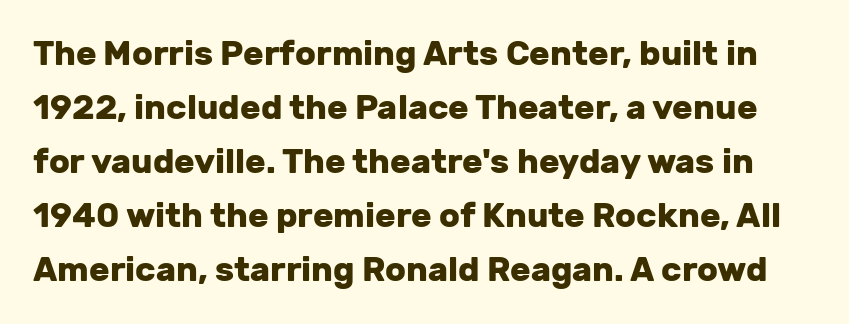
Posture: vertical. To sum up the face: it is a sans, with no serifs. Evenly set lines give the paragraph a standard silhouette. Note the varied advance widths — an 'i' is clearly narrower than an 'm'. Emphasis by weight is at full strength: bold.
